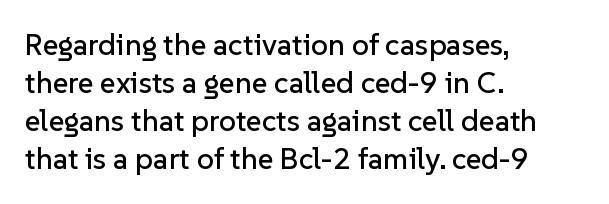
Is the letter spacing exaggerated? No — it looks like the ordinary default. The text block is weighted toward the left margin, trailing off unevenly rightward. Check where the strokes stop: nothing finishes them off — pure sans. If you drew a line through each stem, it would be perfectly vertical. Here the designer chose a conventional face with non-uniform glyph widths. Descenders are the only things crossing below the line.
